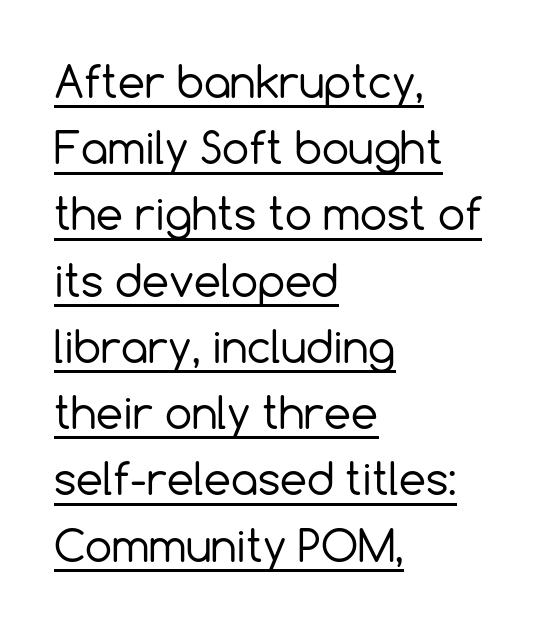
Honestly, the row spacing looks completely unremarkable. On a weight scale, this lands at 450 or below. There is no visible air inserted between adjacent glyphs. The axis of the letterforms is exactly vertical. The glyphs are accompanied by a horizontal stroke just below them. These lines are rendered in a variable-pitch font.
